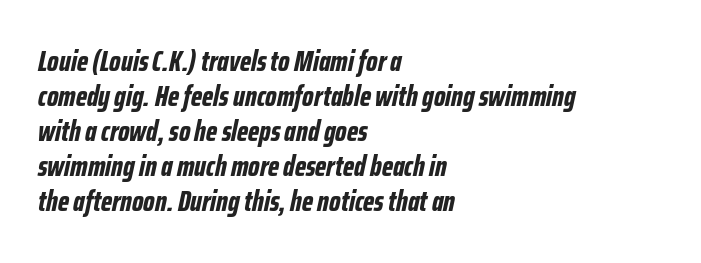
Q: Is the text bold? A: Yes.
Q: Is the text italic (slanted)? A: Yes, it leans right by about 12 degrees.
Q: Is the text underlined? A: No.
Q: How is the paragraph aligned? A: Left-aligned.
Q: Is the spacing between letters normal or unusually wide? A: Normal.
Q: Width (condensed, normal, or wide)? A: Condensed.
Q: Stroke contrast? A: Low.
Q: x-height? A: Medium.
Q: Monospaced? A: No.
